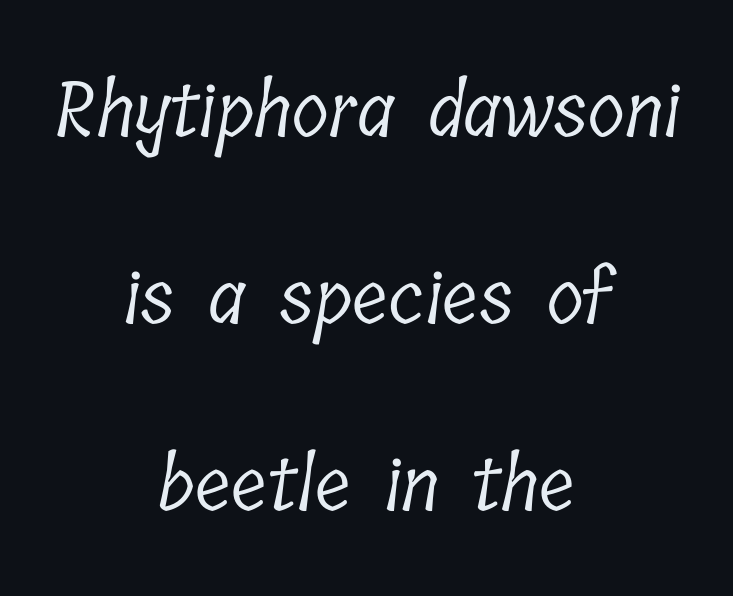
{"serif": "yes", "bold": "no", "weight": "light", "width": "condensed", "stroke_contrast": "low", "x_height": "medium", "monospaced": "no", "underline": "no", "align": "center", "line_spacing": "loose", "line_spacing_ratio": 2.46, "letter_spacing": "normal", "letter_spacing_em": 0.0, "glyph_px": 76}
